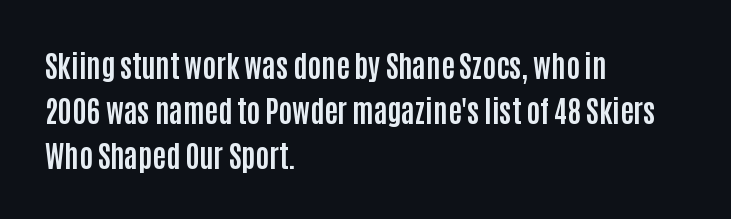
{"serif": "no", "italic": "no", "bold": "yes", "weight": "bold", "width": "condensed", "stroke_contrast": "low", "x_height": "large", "monospaced": "no", "underline": "no", "align": "left", "line_spacing": "normal", "line_spacing_ratio": 1.55, "letter_spacing": "normal", "letter_spacing_em": 0.0, "glyph_px": 29}
